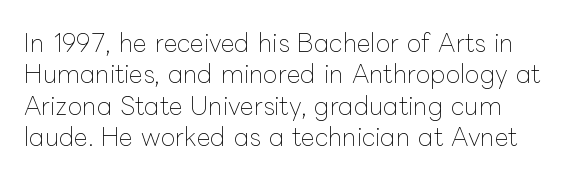
Caption: face not bold, strokes unweighted. The typography opts for an upright posture over an oblique one. Descender tails drop into unmarked territory. The line-height multiplier appears to be the usual default.
